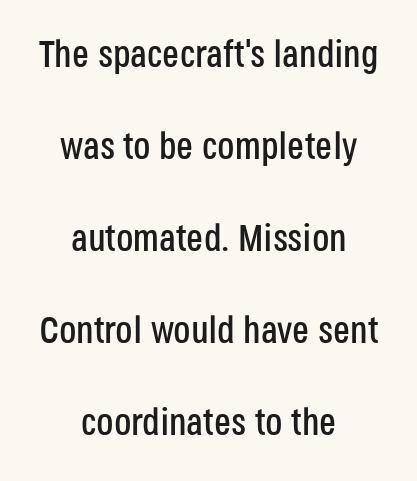
Q: Is the text italic (slanted)? A: No, it is upright.
Q: Is the typeface a serif or a sans-serif typeface? A: Sans-serif.
Q: Is the text underlined? A: No.
Q: How is the paragraph aligned? A: Centered.
Q: Is the spacing between letters normal or unusually wide? A: Normal.
Q: Is the spacing between lines tight, normal or loose? A: Loose.
Q: Width (condensed, normal, or wide)? A: Condensed.
Q: Stroke contrast? A: Low.
Q: x-height? A: Large.
Q: Monospaced? A: No.
